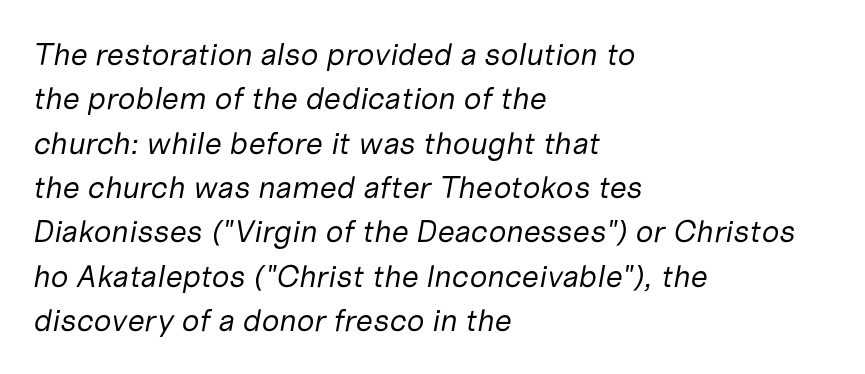
Quick note: interline space is typical. No extra tracking has been applied to these lines. In CSS terms this would be text-align: left. A typesetter would call this proportional, since set widths differ per character. Is this a heavy cut? Hardly; it is regular or lighter. Italic: yes, the glyphs are oblique.
